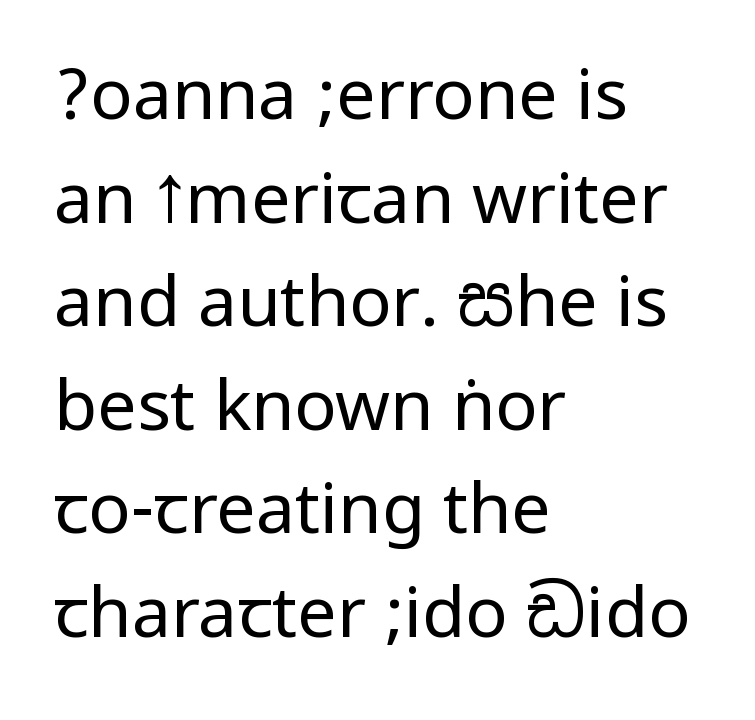
{"serif": "no", "italic": "no", "bold": "no", "weight": "regular", "width": "condensed", "stroke_contrast": "low", "underline": "no", "align": "left", "line_spacing": "normal", "line_spacing_ratio": 1.48, "letter_spacing": "normal", "letter_spacing_em": 0.0, "glyph_px": 70}
